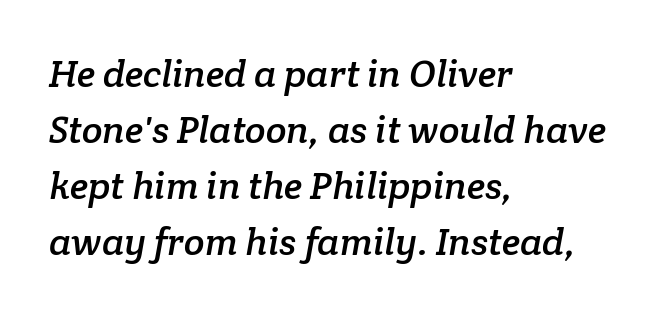
{"serif": "yes", "width": "normal", "stroke_contrast": "low", "x_height": "medium", "monospaced": "no", "underline": "no", "align": "left", "line_spacing": "normal", "line_spacing_ratio": 1.47, "letter_spacing": "normal", "letter_spacing_em": 0.0, "glyph_px": 38}
